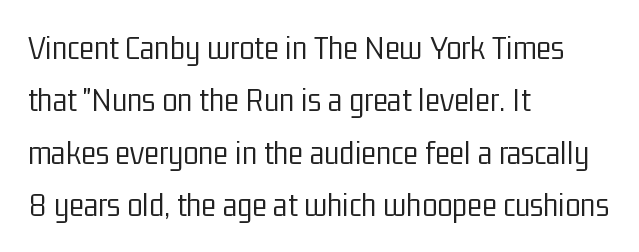
{"serif": "no", "italic": "no", "bold": "no", "weight": "light", "width": "condensed", "stroke_contrast": "low", "x_height": "medium", "monospaced": "no", "underline": "no", "align": "left", "line_spacing": "normal", "line_spacing_ratio": 1.5, "letter_spacing": "normal", "letter_spacing_em": 0.0, "glyph_px": 35}
